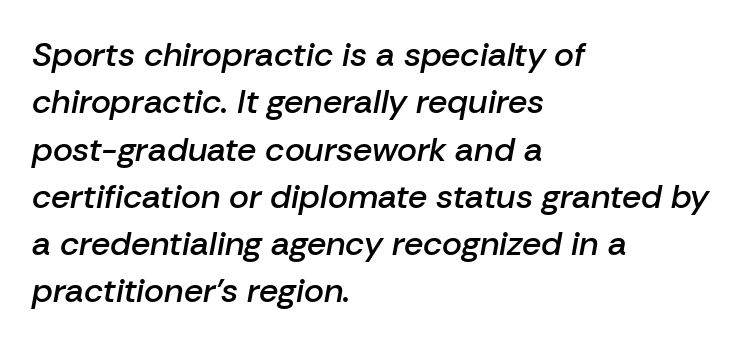
{"italic": "yes", "lean": "right", "slant_degrees": 10, "bold": "semi", "weight": "semibold", "width": "normal", "stroke_contrast": "low", "x_height": "medium", "monospaced": "no", "underline": "no", "align": "left", "line_spacing": "normal", "line_spacing_ratio": 1.39, "letter_spacing": "normal", "letter_spacing_em": 0.0, "glyph_px": 34}
